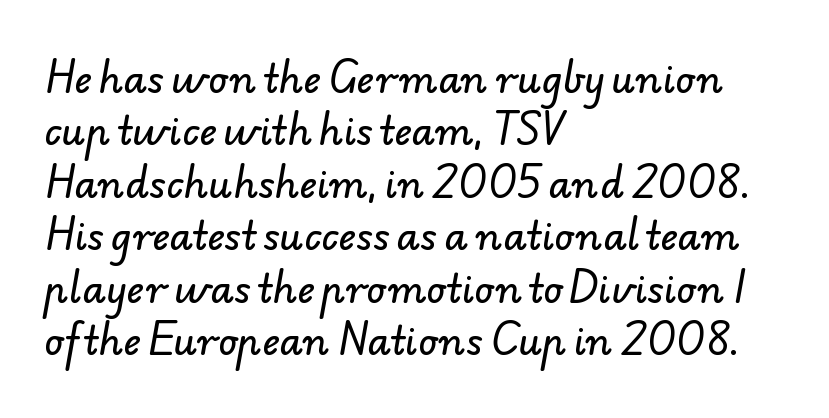
{"serif": "no", "width": "normal", "stroke_contrast": "low", "x_height": "small", "monospaced": "no", "underline": "no", "align": "left", "line_spacing": "normal", "line_spacing_ratio": 1.38, "letter_spacing": "normal", "letter_spacing_em": 0.0, "glyph_px": 38}
